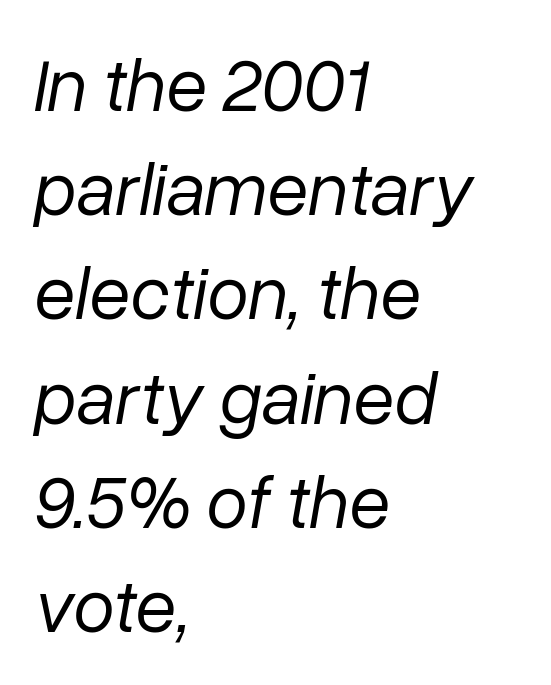
{"italic": "yes", "lean": "right", "slant_degrees": 10, "bold": "no", "weight": "regular", "width": "normal", "stroke_contrast": "low", "x_height": "medium", "monospaced": "no", "underline": "no", "align": "left", "line_spacing": "normal", "line_spacing_ratio": 1.39, "letter_spacing": "normal", "letter_spacing_em": 0.0, "glyph_px": 75}
